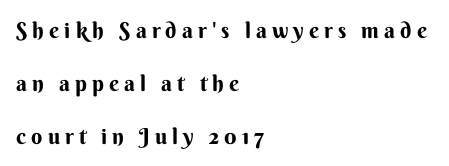
The image shows 22 px bold type, upright; set left-aligned, loose line spacing (2.4x), unusually wide letter spacing (+0.23 em), not underlined.
